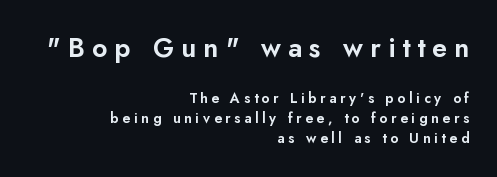
The image shows 27 px text type, upright; set right-aligned, normal line spacing (1.42x), unusually wide letter spacing (+0.26 em), not underlined; the first (top) block is 1.93x larger.
